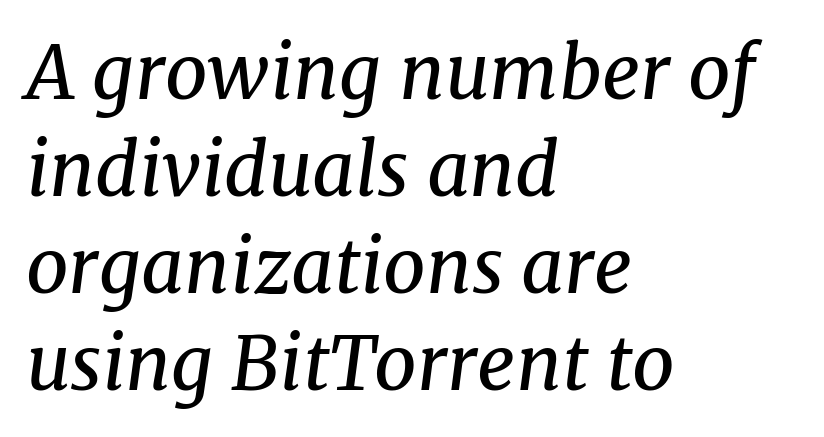
Q: Is the text bold? A: No.
Q: Is the text italic (slanted)? A: Yes, it leans right by about 8 degrees.
Q: Is the typeface a serif or a sans-serif typeface? A: Serif.
Q: Is the text underlined? A: No.
Q: How is the paragraph aligned? A: Left-aligned.
Q: Is the spacing between letters normal or unusually wide? A: Normal.
Q: Is the spacing between lines tight, normal or loose? A: Normal.
Q: Width (condensed, normal, or wide)? A: Normal.
Q: Stroke contrast? A: Medium.
Q: x-height? A: Medium.
Q: Monospaced? A: No.
